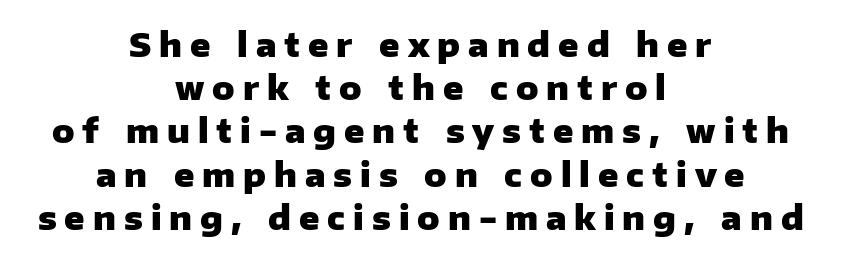
Q: Is the text bold? A: Yes.
Q: Is the text italic (slanted)? A: No, it is upright.
Q: Is the typeface a serif or a sans-serif typeface? A: Sans-serif.
Q: Is the text underlined? A: No.
Q: How is the paragraph aligned? A: Centered.
Q: Is the spacing between letters normal or unusually wide? A: Unusually wide.
Q: Is the spacing between lines tight, normal or loose? A: Normal.
Q: Width (condensed, normal, or wide)? A: Normal.
Q: Stroke contrast? A: Low.
Q: x-height? A: Medium.
Q: Monospaced? A: No.
